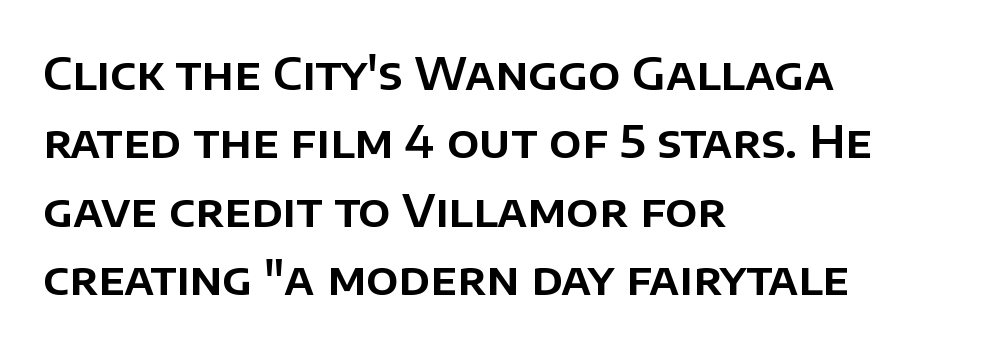
Q: Is the text italic (slanted)? A: No, it is upright.
Q: Is the typeface a serif or a sans-serif typeface? A: Sans-serif.
Q: Is the text underlined? A: No.
Q: How is the paragraph aligned? A: Left-aligned.
Q: Is the spacing between letters normal or unusually wide? A: Normal.
Q: Is the spacing between lines tight, normal or loose? A: Normal.
Q: Width (condensed, normal, or wide)? A: Normal.
Q: Stroke contrast? A: Low.
Q: x-height? A: Large.
Q: Monospaced? A: No.
